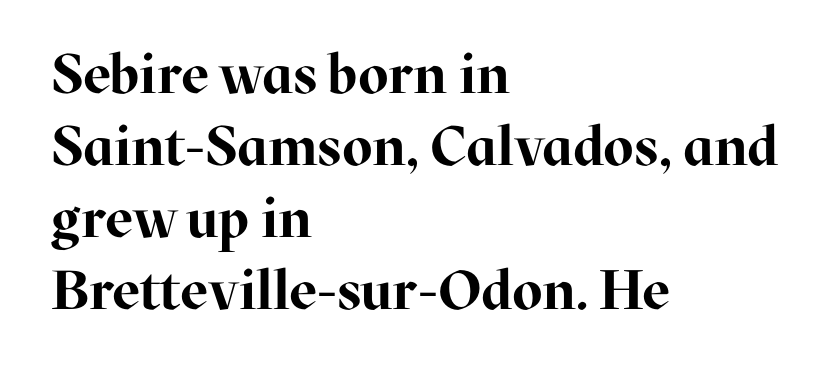
Q: Is the text bold? A: Yes.
Q: Is the text italic (slanted)? A: No, it is upright.
Q: Is the typeface a serif or a sans-serif typeface? A: Serif.
Q: Is the text underlined? A: No.
Q: How is the paragraph aligned? A: Left-aligned.
Q: Is the spacing between letters normal or unusually wide? A: Normal.
Q: Is the spacing between lines tight, normal or loose? A: Normal.
Q: Width (condensed, normal, or wide)? A: Normal.
Q: Stroke contrast? A: High.
Q: x-height? A: Medium.
Q: Monospaced? A: No.
